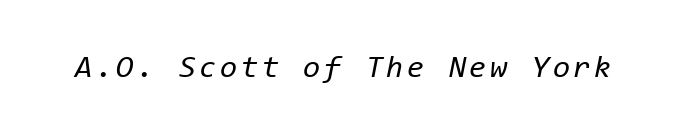
Q: Is the text bold? A: No.
Q: Is the text italic (slanted)? A: Yes, it leans right by about 11 degrees.
Q: Is the text underlined? A: No.
Q: Width (condensed, normal, or wide)? A: Normal.
Q: Stroke contrast? A: Low.
Q: x-height? A: Medium.
Q: Monospaced? A: Yes.
